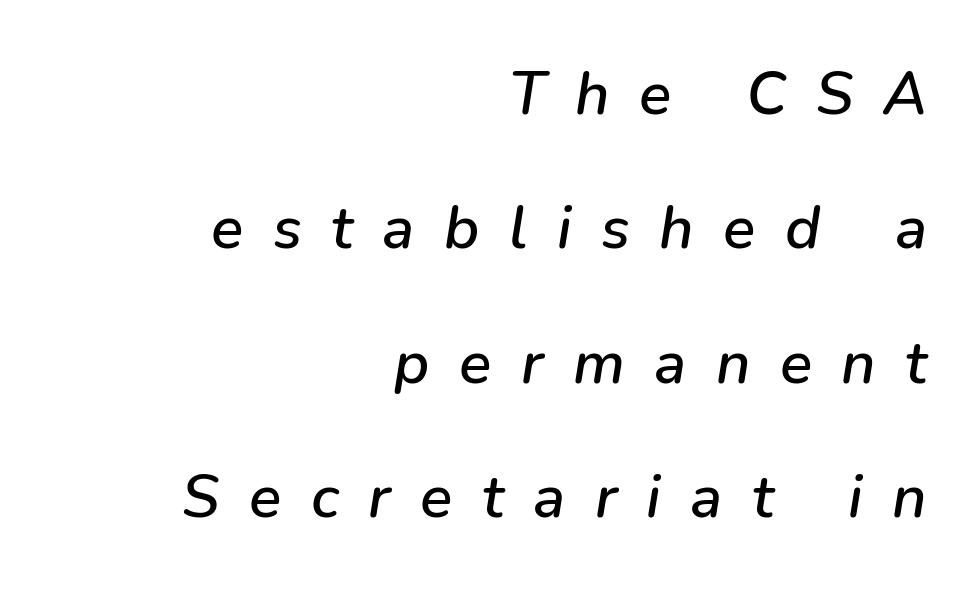
Reading down the block, your eye finds every line finishing at a fixed right position. Does the leading feel generous? Absolutely, it's lavish. You could not count columns in this text — the font is proportionally spaced. In terms of letterspacing, this is a distinctly airy, spread setting.
